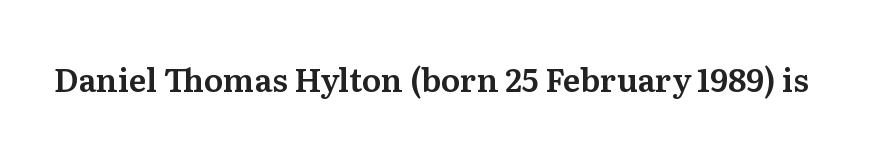
{"serif": "yes", "italic": "no", "width": "normal", "stroke_contrast": "medium", "x_height": "medium", "monospaced": "no", "underline": "no", "letter_spacing": "normal", "letter_spacing_em": 0.0, "glyph_px": 32}
